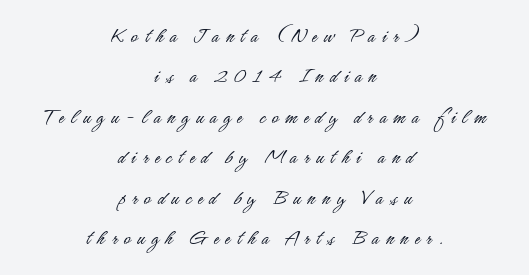
This is not heavy type; no bold has been used. Just letters on the line, the space beneath them empty. Look at the tracking — it's clearly loosened, letters drifting apart.
